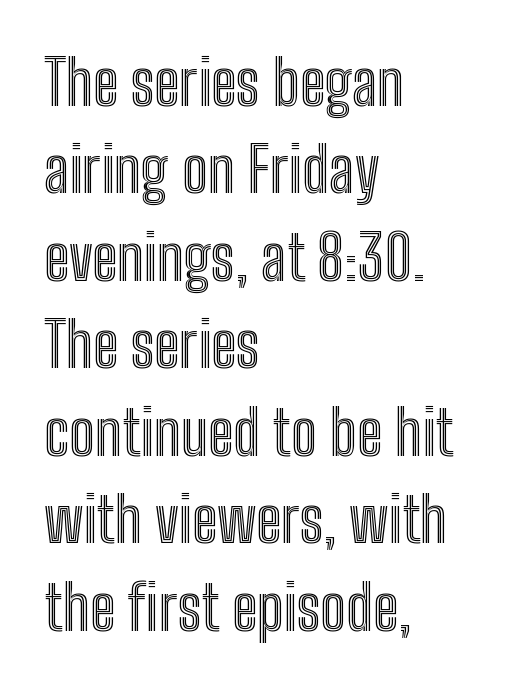
{"italic": "no", "width": "condensed", "x_height": "medium", "monospaced": "no", "underline": "no", "align": "left", "line_spacing": "normal", "line_spacing_ratio": 1.41, "letter_spacing": "normal", "letter_spacing_em": 0.0, "glyph_px": 62}
